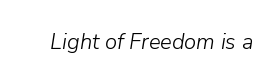
{"italic": "yes", "lean": "right", "slant_degrees": 9, "bold": "no", "underline": "no", "letter_spacing": "normal", "letter_spacing_em": 0.0, "glyph_px": 22}
